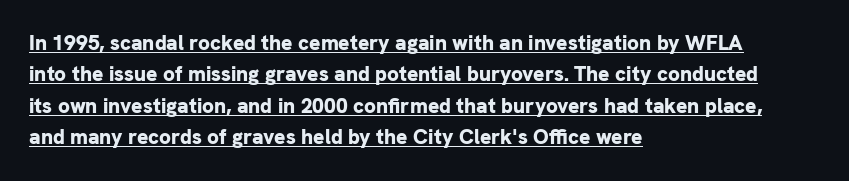
Q: Is the text bold? A: Yes.
Q: Is the text italic (slanted)? A: No, it is upright.
Q: Is the text underlined? A: Yes.
Q: How is the paragraph aligned? A: Left-aligned.
Q: Is the spacing between letters normal or unusually wide? A: Normal.
Q: Is the spacing between lines tight, normal or loose? A: Normal.
